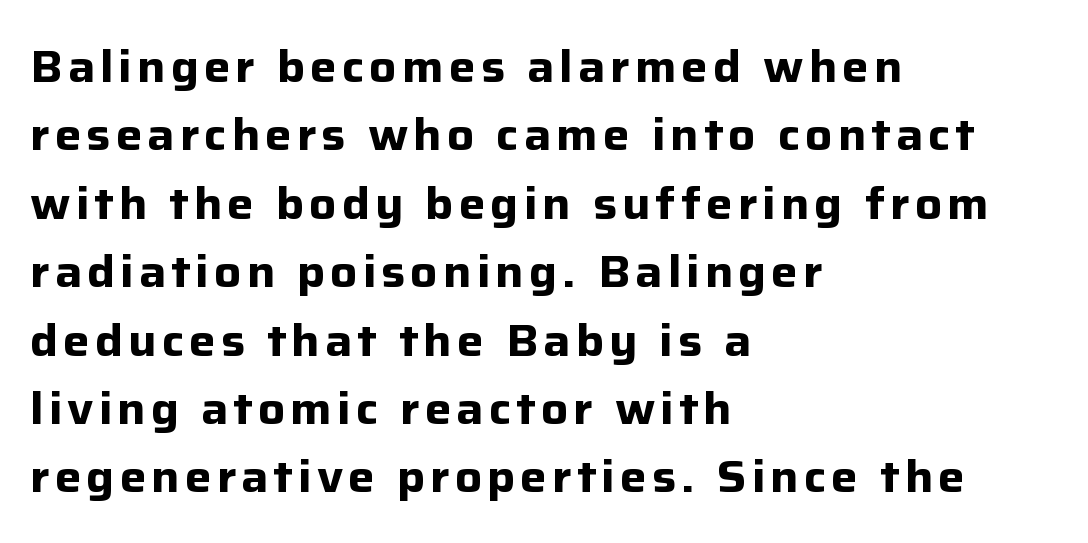
{"serif": "no", "italic": "no", "bold": "yes", "weight": "bold", "width": "normal", "stroke_contrast": "low", "x_height": "medium", "monospaced": "no", "underline": "no", "align": "left", "line_spacing": "normal", "line_spacing_ratio": 1.52, "glyph_px": 45}
